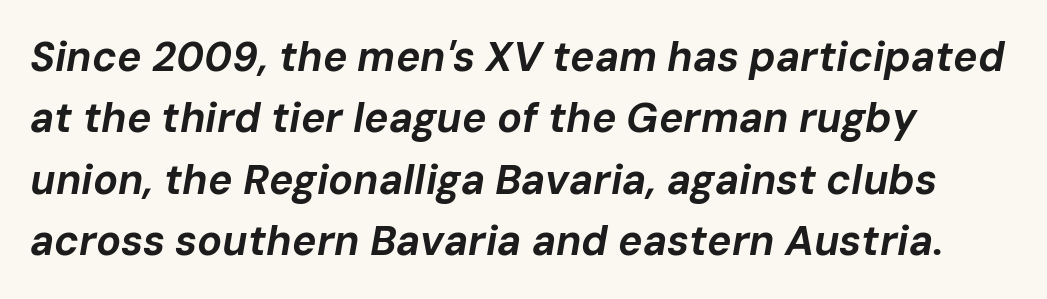
{"italic": "yes", "lean": "right", "slant_degrees": 10, "bold": "yes", "weight": "bold", "width": "normal", "stroke_contrast": "low", "x_height": "medium", "monospaced": "no", "underline": "no", "align": "left", "line_spacing": "normal", "line_spacing_ratio": 1.5, "letter_spacing": "normal", "letter_spacing_em": 0.0, "glyph_px": 41}
